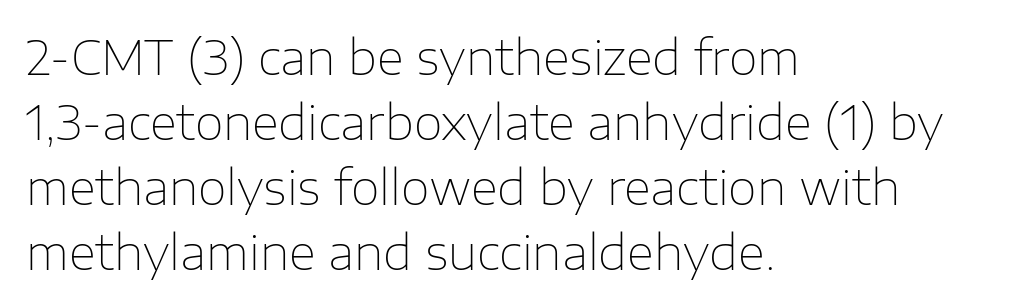
{"serif": "no", "italic": "no", "bold": "no", "weight": "thin", "width": "normal", "stroke_contrast": "low", "x_height": "medium", "monospaced": "no", "underline": "no", "align": "left", "line_spacing": "normal", "line_spacing_ratio": 1.38, "letter_spacing": "normal", "letter_spacing_em": 0.0, "glyph_px": 47}
